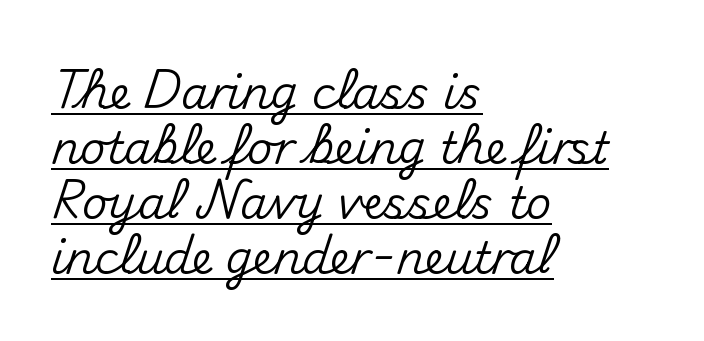
Q: Is the text italic (slanted)? A: Yes.
Q: Is the typeface a serif or a sans-serif typeface? A: Sans-serif.
Q: Is the text underlined? A: Yes.
Q: How is the paragraph aligned? A: Left-aligned.
Q: Is the spacing between letters normal or unusually wide? A: Normal.
Q: Is the spacing between lines tight, normal or loose? A: Normal.
Q: Width (condensed, normal, or wide)? A: Normal.
Q: Stroke contrast? A: Medium.
Q: x-height? A: Small.
Q: Monospaced? A: No.
